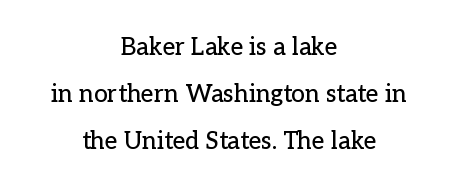
The image shows 24 px text type, upright; set centered, loose line spacing (1.95x), normal letter spacing, not underlined.
